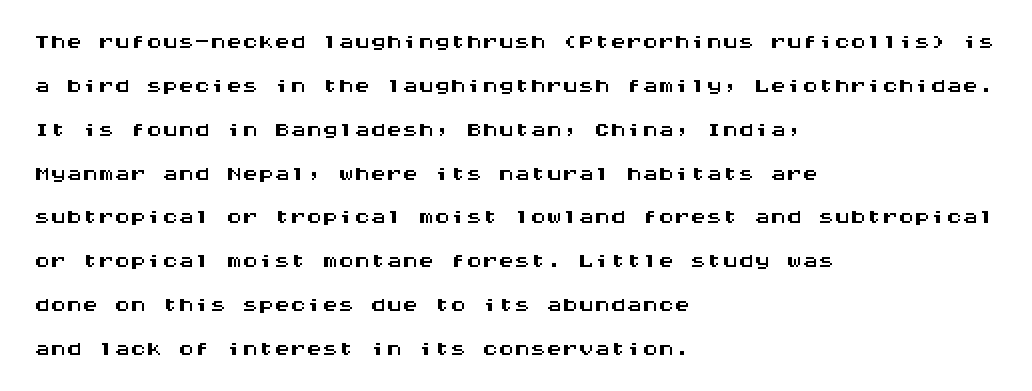
Q: Is the text italic (slanted)? A: No, it is upright.
Q: Is the typeface a serif or a sans-serif typeface? A: Sans-serif.
Q: Is the text underlined? A: No.
Q: How is the paragraph aligned? A: Left-aligned.
Q: Is the spacing between letters normal or unusually wide? A: Normal.
Q: Is the spacing between lines tight, normal or loose? A: Normal.
Q: Width (condensed, normal, or wide)? A: Wide.
Q: Stroke contrast? A: Medium.
Q: x-height? A: Large.
Q: Monospaced? A: Yes.
